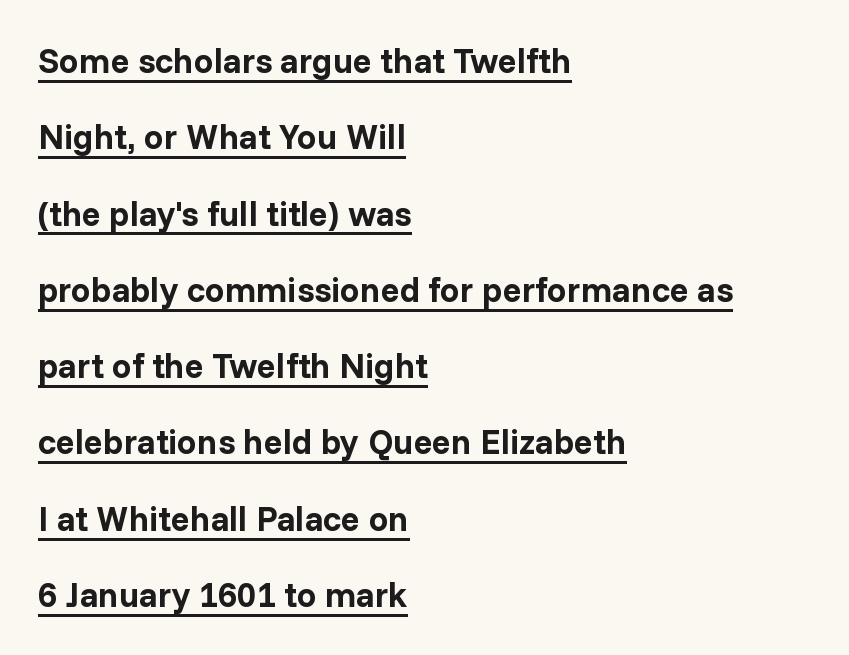
The image shows 35 px bold sans-serif type, upright; set left-aligned, loose line spacing (2.18x), normal letter spacing, underlined; low stroke contrast and a medium x-height.
